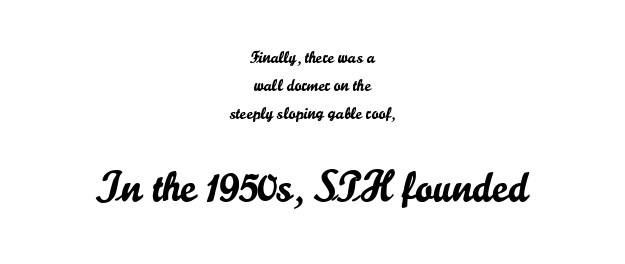
These lines are composed in type without serifs. Spacing verdict: proportional, widths tailored to each character. Bigger letters appear in the bottom chunk; the top chunk is reduced. Does the copy run flush right? No — it is centered line by line. Bare-footed words on every line.
